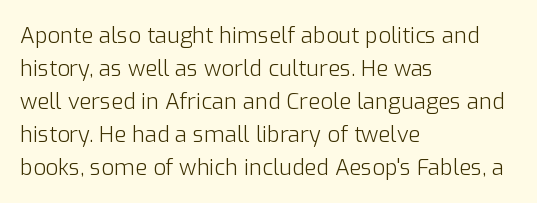
The image shows 22 px text type, upright; set left-aligned, normal line spacing (1.5x), normal letter spacing, not underlined.
